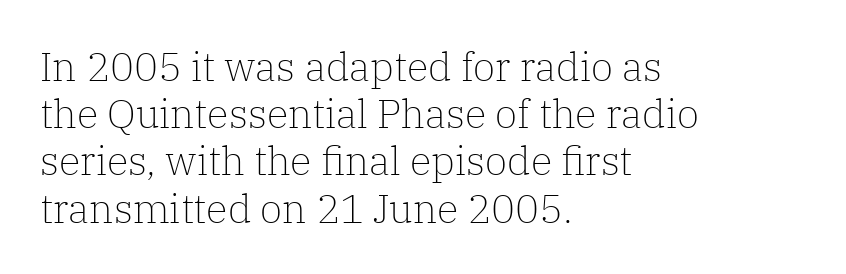
These lines are composed in type with serifs. Lines of text with bare space underneath. The characters are drawn with everyday or finer stroke widths. Which margin do the lines hug? The left one — the right edge is uneven. The line texture is even and compact thanks to regular tracking.
